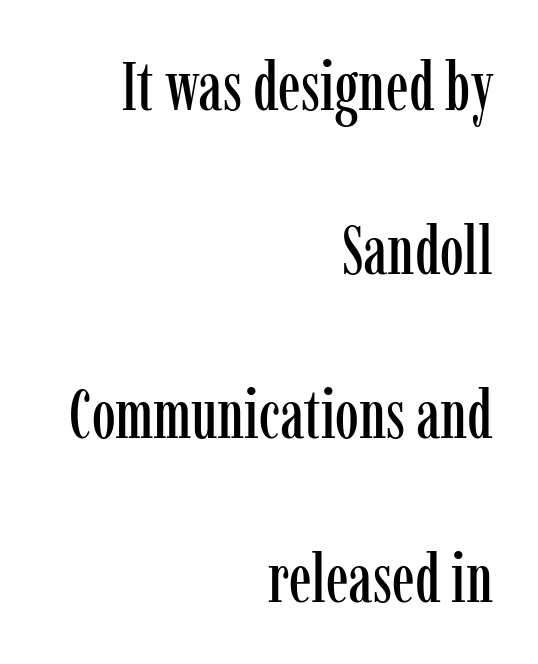
The image shows 68 px condensed serif type, upright; set right-aligned, loose line spacing (2.41x), normal letter spacing, not underlined; low stroke contrast and a medium x-height.
